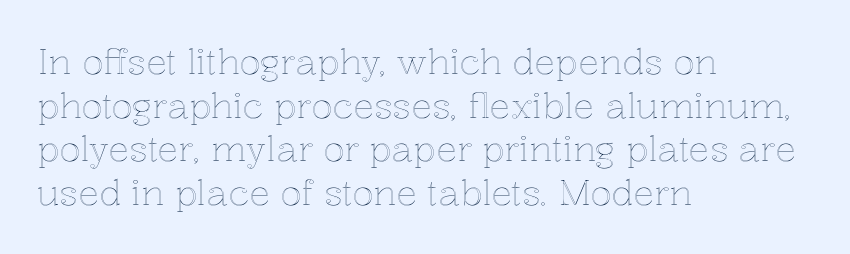
The letters stand straight up with perfectly vertical stems. Summary of vertical rhythm: regular, with standard interline spacing. Looks like regular typesetting: each glyph gets only the width it needs. Beneath every word, the page is bare. This rendering leaves character spacing at its baseline value.
